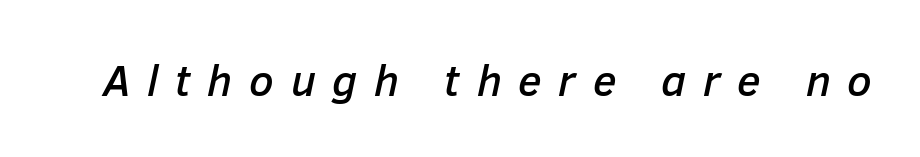
The image shows 44 px text type, italic (leaning right); set unusually wide letter spacing (+0.38 em), not underlined; low stroke contrast and a medium x-height.
